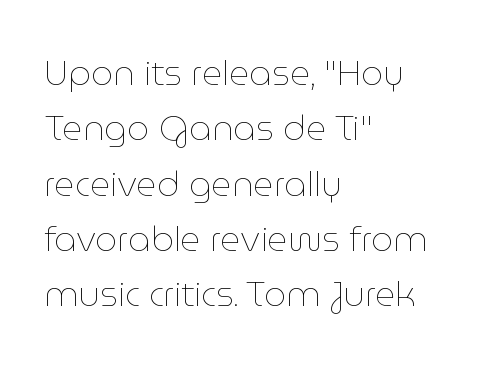
Q: Is the text bold? A: No.
Q: Is the text italic (slanted)? A: No, it is upright.
Q: Is the text underlined? A: No.
Q: How is the paragraph aligned? A: Left-aligned.
Q: Is the spacing between letters normal or unusually wide? A: Normal.
Q: Is the spacing between lines tight, normal or loose? A: Normal.
Q: Width (condensed, normal, or wide)? A: Normal.
Q: Stroke contrast? A: Low.
Q: x-height? A: Medium.
Q: Monospaced? A: No.
